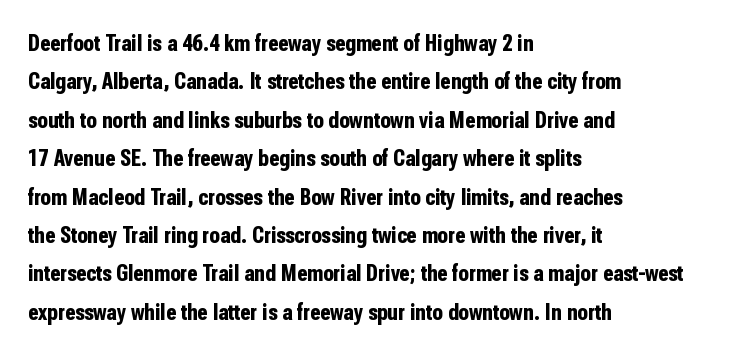
Q: Is the text bold? A: Yes.
Q: Is the text italic (slanted)? A: No, it is upright.
Q: Is the text underlined? A: No.
Q: How is the paragraph aligned? A: Left-aligned.
Q: Is the spacing between letters normal or unusually wide? A: Normal.
Q: Is the spacing between lines tight, normal or loose? A: Normal.
